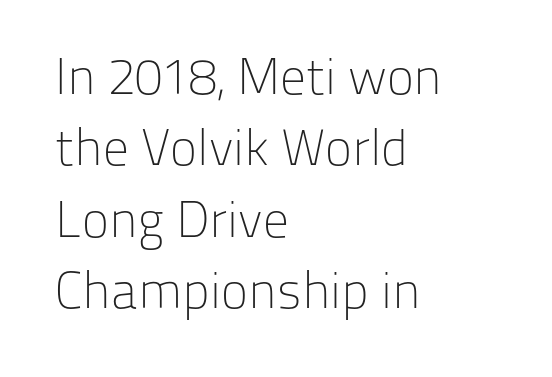
Q: Is the text bold? A: No.
Q: Is the text italic (slanted)? A: No, it is upright.
Q: Is the typeface a serif or a sans-serif typeface? A: Sans-serif.
Q: Is the text underlined? A: No.
Q: How is the paragraph aligned? A: Left-aligned.
Q: Is the spacing between letters normal or unusually wide? A: Normal.
Q: Is the spacing between lines tight, normal or loose? A: Normal.
Q: Width (condensed, normal, or wide)? A: Normal.
Q: Stroke contrast? A: Low.
Q: x-height? A: Medium.
Q: Monospaced? A: No.
